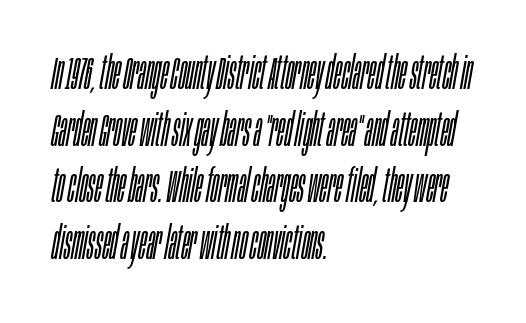
{"italic": "yes", "lean": "right", "slant_degrees": 10, "bold": "no", "weight": "light", "width": "condensed", "stroke_contrast": "low", "x_height": "large", "monospaced": "no", "underline": "no", "align": "left", "line_spacing_ratio": 1.23, "letter_spacing": "normal", "letter_spacing_em": 0.0, "glyph_px": 46}
